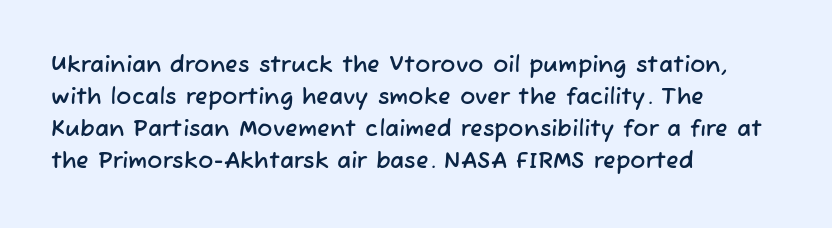
Q: Is the text underlined? A: No.
Q: How is the paragraph aligned? A: Left-aligned.
Q: Is the spacing between letters normal or unusually wide? A: Normal.
Q: Is the spacing between lines tight, normal or loose? A: Normal.
